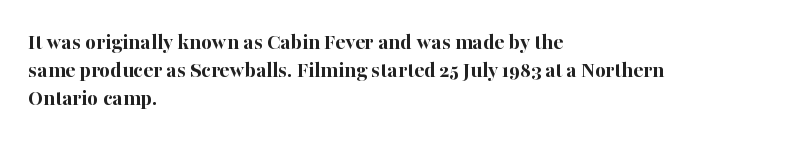
Q: Is the text bold? A: Yes.
Q: Is the text italic (slanted)? A: No, it is upright.
Q: Is the text underlined? A: No.
Q: How is the paragraph aligned? A: Left-aligned.
Q: Is the spacing between letters normal or unusually wide? A: Normal.
